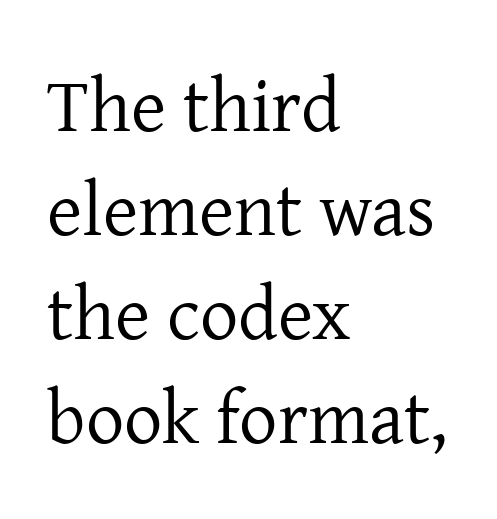
The image shows 76 px regular-weight serif type, upright; set left-aligned, normal line spacing (1.37x), normal letter spacing, not underlined; low stroke contrast and a medium x-height.
